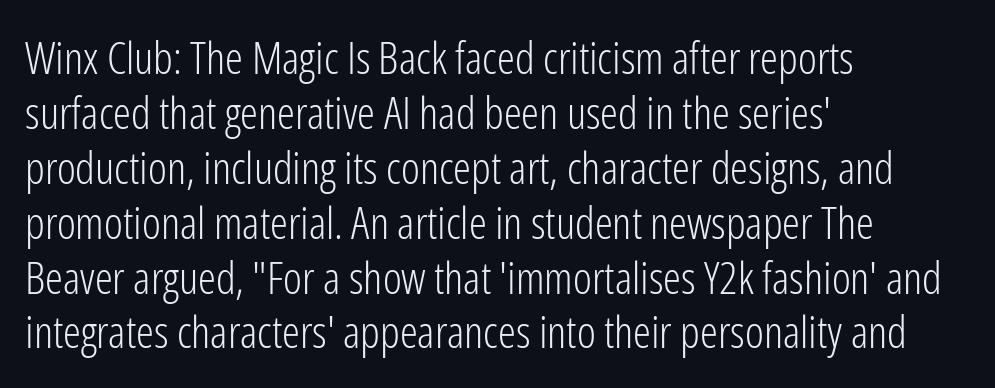
{"serif": "no", "italic": "no", "bold": "no", "weight": "light", "width": "condensed", "stroke_contrast": "low", "x_height": "medium", "monospaced": "no", "underline": "no", "align": "left", "line_spacing_ratio": 1.22, "letter_spacing": "normal", "letter_spacing_em": 0.0, "glyph_px": 45}
